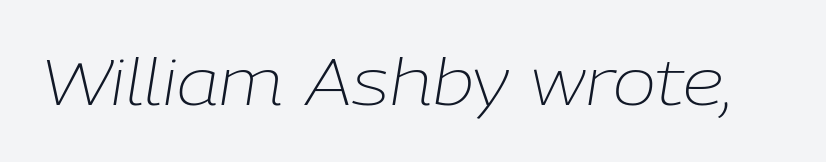
Q: Is the text bold? A: No.
Q: Is the text italic (slanted)? A: Yes, it leans right by about 9 degrees.
Q: Is the text underlined? A: No.
Q: Is the spacing between letters normal or unusually wide? A: Normal.
Q: Width (condensed, normal, or wide)? A: Normal.
Q: Stroke contrast? A: Low.
Q: x-height? A: Medium.
Q: Monospaced? A: No.
